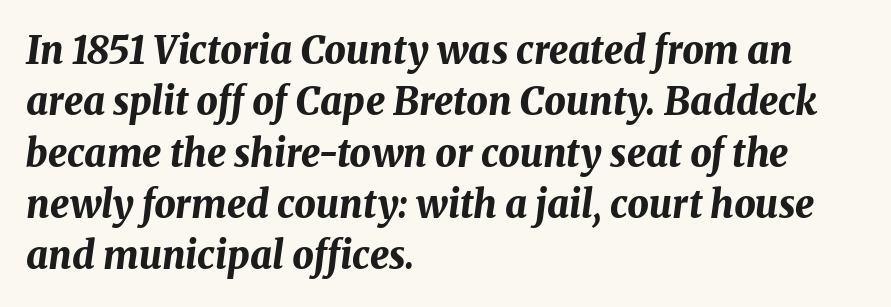
{"italic": "yes", "lean": "right", "slant_degrees": 8, "bold": "yes", "weight": "bold", "width": "normal", "stroke_contrast": "medium", "x_height": "medium", "monospaced": "no", "underline": "no", "align": "left", "line_spacing": "normal", "line_spacing_ratio": 1.35, "letter_spacing": "normal", "letter_spacing_em": 0.0, "glyph_px": 38}
